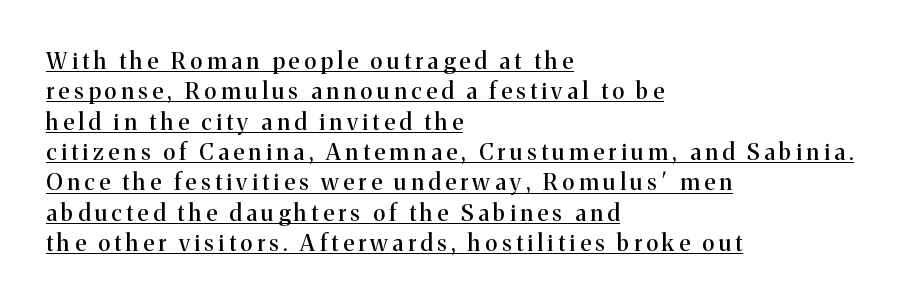
{"italic": "no", "underline": "yes", "align": "left", "line_spacing": "normal", "line_spacing_ratio": 1.32, "letter_spacing": "wide", "letter_spacing_em": 0.2, "glyph_px": 23}
